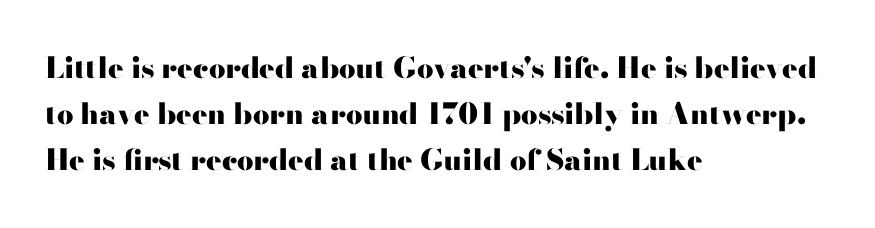
The image shows 29 px heavy, wide sans-serif type, upright; set left-aligned, normal line spacing (1.59x), normal letter spacing, not underlined; high stroke contrast and a small x-height.
